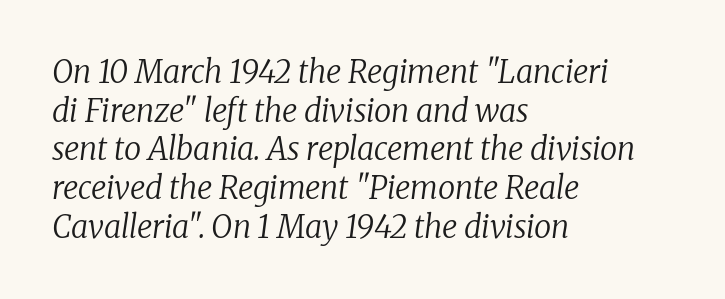
{"serif": "yes", "italic": "yes", "lean": "right", "slant_degrees": 8, "bold": "no", "weight": "regular", "width": "normal", "stroke_contrast": "low", "x_height": "medium", "monospaced": "no", "underline": "no", "align": "left", "line_spacing": "normal", "line_spacing_ratio": 1.25, "letter_spacing": "normal", "letter_spacing_em": 0.0, "glyph_px": 31}
